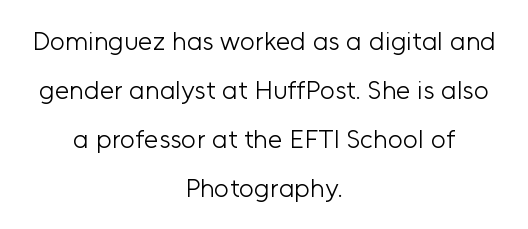
The image shows 26 px text type, upright; set centered, line spacing 1.88x, normal letter spacing, not underlined.
